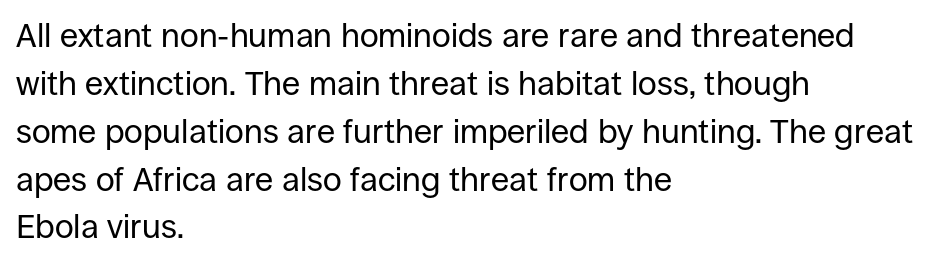
The font's upright variant was chosen for this text. Observe the absence of serifs on each vertical stroke in this sample. Short note: letters normally spaced. Stroke mass is kept to a normal reading level or below. Line spacing here is normal.
